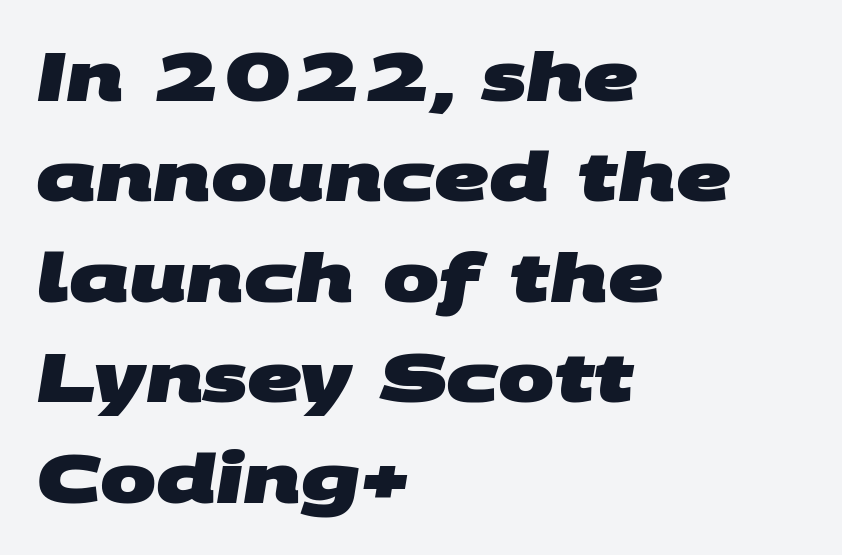
The image shows 67 px heavy, wide sans-serif type; set left-aligned, normal line spacing (1.5x), normal letter spacing, not underlined; medium stroke contrast and a large x-height.
